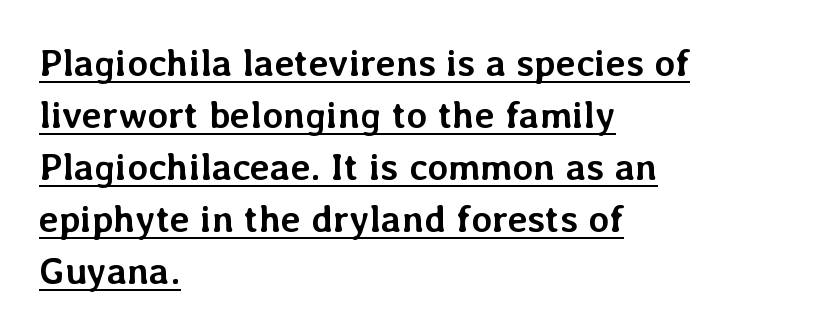
The rendering uses natural spacing where letterforms have individual widths. Horizontally, the lines are justified to the leading edge only. Successive baselines arrive at the customary interval. The typesetter has applied underlining to the passage shown. Does extra space separate the letters? No, they use regular spacing.
